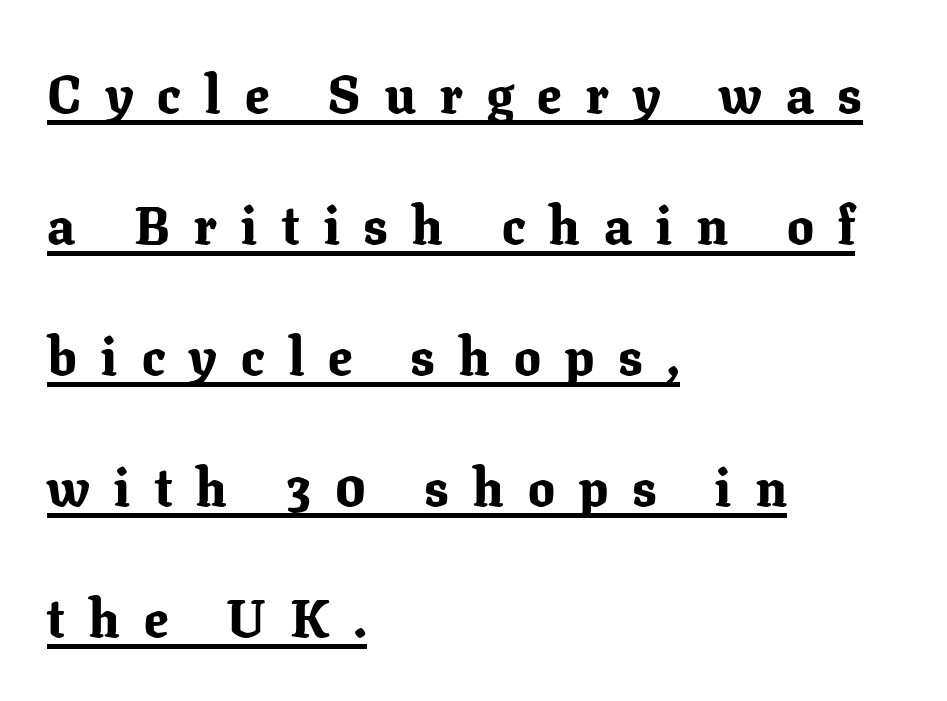
Honestly, the letter spacing is so wide it's the main thing you notice. The letters stand upright; this is a roman face. Set as a true bold cut, around the 700 mark. A classic flush-left, rag-right setting is used for this passage. Unlike a clean sans, this face finishes its strokes with serifs. Loosely led — the rows are spread out.
